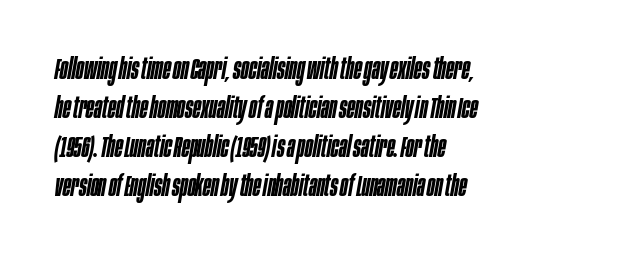
The image shows 29 px semibold, condensed type, italic (leaning right); set left-aligned, normal line spacing (1.34x), normal letter spacing, not underlined; low stroke contrast and a large x-height.
